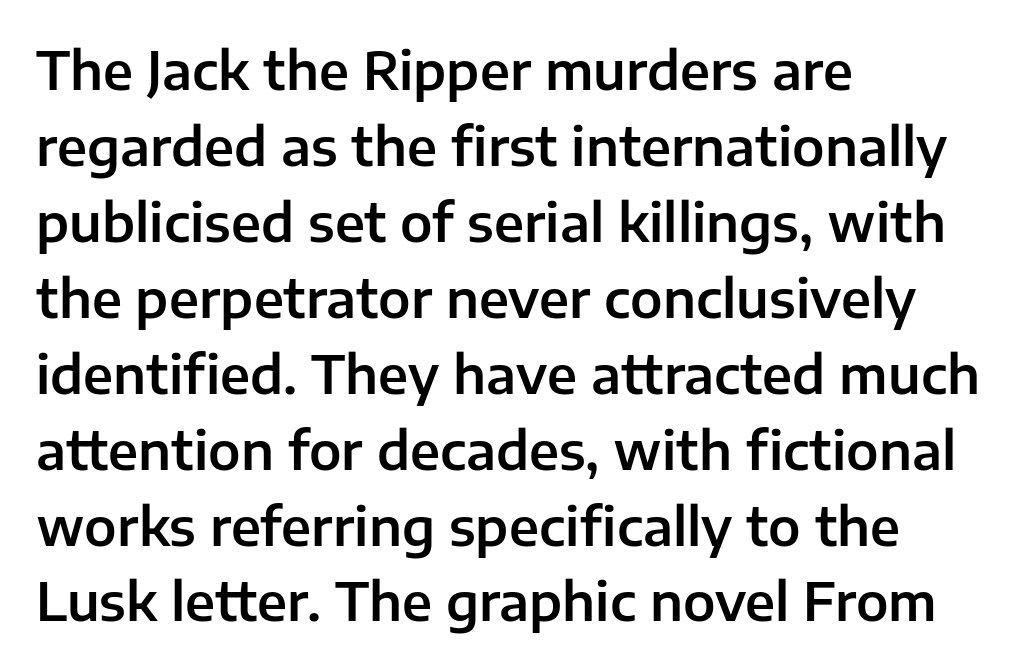
The image shows 52 px sans-serif type, upright; set left-aligned, normal line spacing (1.46x), normal letter spacing, not underlined; low stroke contrast and a medium x-height.
